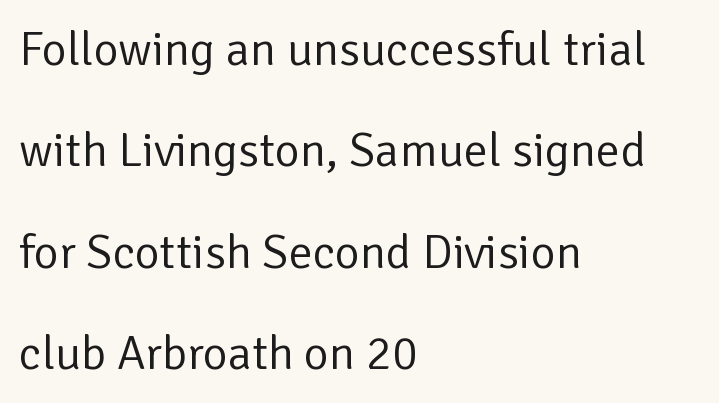
The image shows 48 px regular-weight sans-serif type, upright; set left-aligned, loose line spacing (2.11x), normal letter spacing, not underlined; low stroke contrast and a medium x-height.
